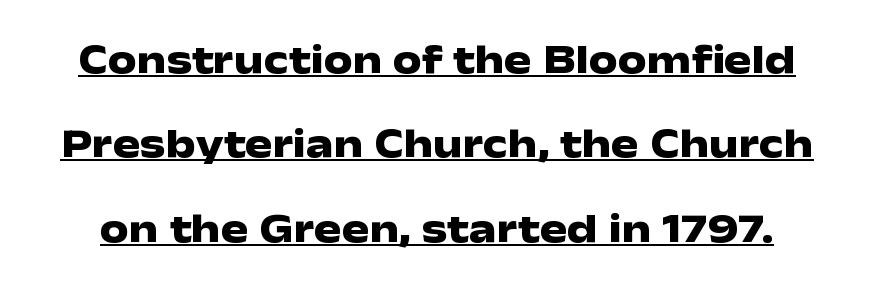
Q: Is the text bold? A: Yes.
Q: Is the text italic (slanted)? A: No, it is upright.
Q: Is the typeface a serif or a sans-serif typeface? A: Sans-serif.
Q: Is the text underlined? A: Yes.
Q: Is the spacing between letters normal or unusually wide? A: Normal.
Q: Is the spacing between lines tight, normal or loose? A: Loose.
Q: Width (condensed, normal, or wide)? A: Wide.
Q: Stroke contrast? A: Low.
Q: x-height? A: Medium.
Q: Monospaced? A: No.
